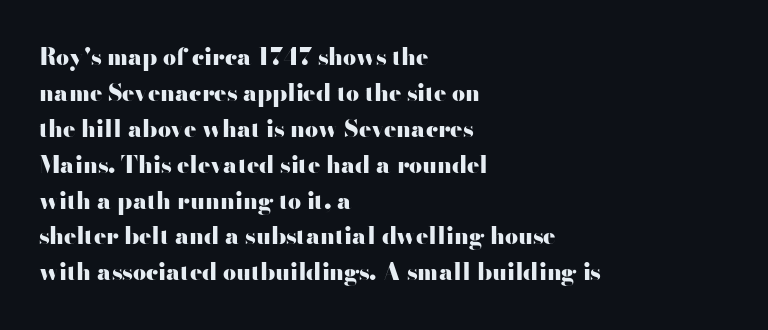
The image shows 23 px bold type, upright; set left-aligned, normal line spacing (1.56x), normal letter spacing, not underlined.
